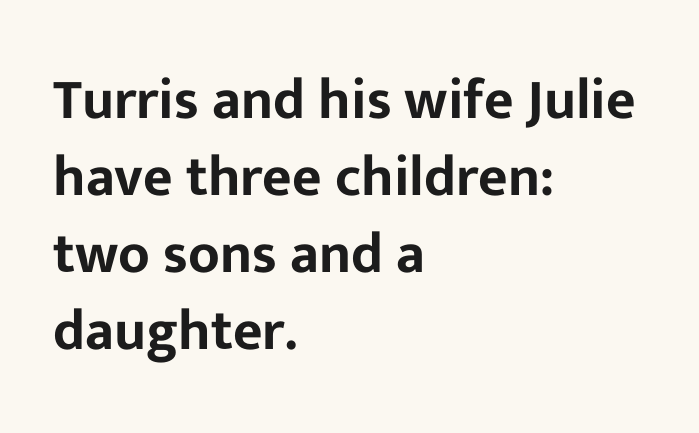
{"serif": "no", "italic": "no", "width": "normal", "stroke_contrast": "low", "x_height": "medium", "monospaced": "no", "underline": "no", "align": "left", "line_spacing": "normal", "line_spacing_ratio": 1.35, "letter_spacing": "normal", "letter_spacing_em": 0.0, "glyph_px": 57}
